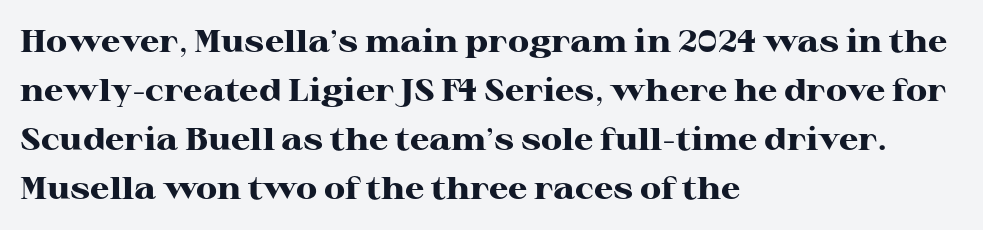
The image shows 31 px heavy, wide serif type, upright; set left-aligned, normal line spacing (1.58x), normal letter spacing, not underlined; high stroke contrast and a medium x-height.
